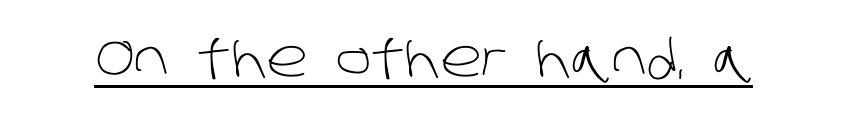
The passage shown is typed in a proportional face where columns would drift. The lettering is marked with a stroke running underneath it. The font sits on the lighter half of the weight spectrum, regular included. This rendering leaves character spacing at its baseline value.
